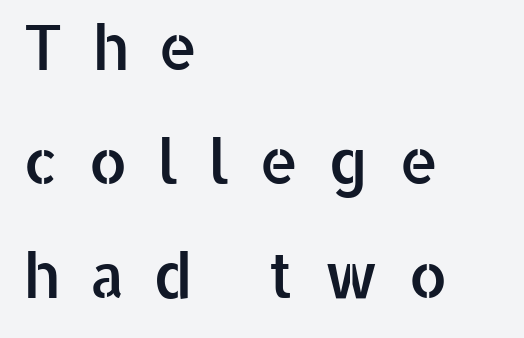
{"serif": "no", "italic": "no", "width": "normal", "stroke_contrast": "low", "x_height": "medium", "monospaced": "no", "underline": "no", "align": "left", "line_spacing_ratio": 1.84, "letter_spacing": "wide", "letter_spacing_em": 0.47, "glyph_px": 62}
